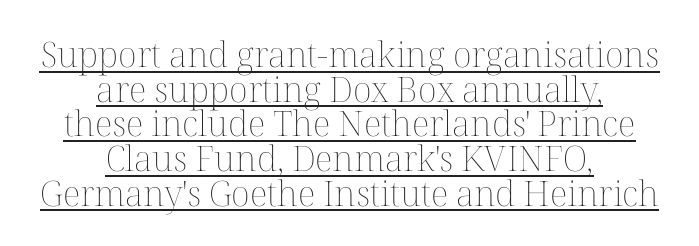
Q: Is the text bold? A: No.
Q: Is the text italic (slanted)? A: No, it is upright.
Q: Is the text underlined? A: Yes.
Q: How is the paragraph aligned? A: Centered.
Q: Is the spacing between letters normal or unusually wide? A: Normal.
Q: Is the spacing between lines tight, normal or loose? A: Tight.
Q: Width (condensed, normal, or wide)? A: Normal.
Q: Stroke contrast? A: Medium.
Q: x-height? A: Medium.
Q: Monospaced? A: No.
